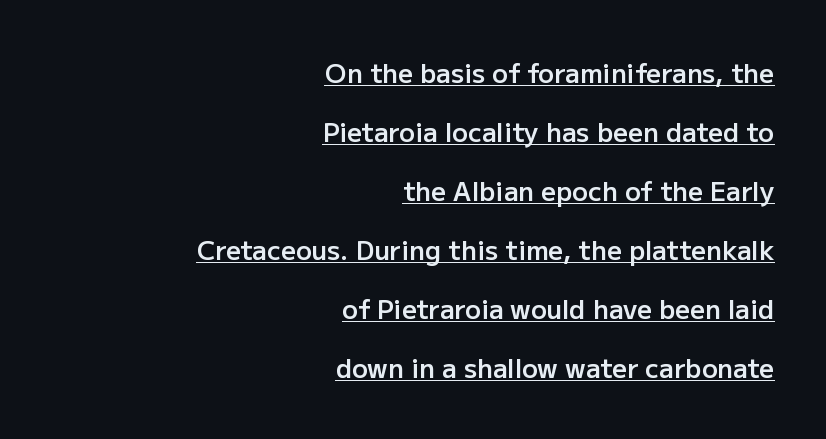
Q: Is the text bold? A: Semi-bold.
Q: Is the text italic (slanted)? A: No, it is upright.
Q: Is the text underlined? A: Yes.
Q: How is the paragraph aligned? A: Right-aligned.
Q: Is the spacing between letters normal or unusually wide? A: Normal.
Q: Is the spacing between lines tight, normal or loose? A: Loose.
